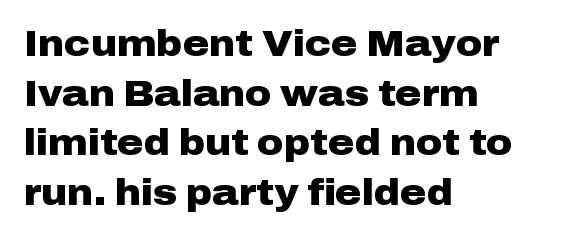
The image shows 36 px heavy, wide sans-serif type, upright; set left-aligned, normal line spacing (1.38x), normal letter spacing, not underlined; low stroke contrast and a medium x-height.
